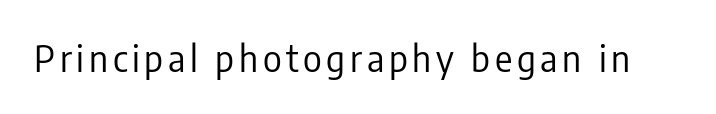
The font is comparable to plain body text, perhaps lighter. Posture: vertical. The foot of each line stays bare and open. Here the designer chose a conventional face with non-uniform glyph widths. The letters carry no serifs — their stems end cleanly without finishing strokes.
